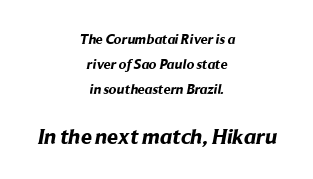
The image shows 22 px bold type; set centered, line spacing 1.77x, normal letter spacing, not underlined; the second (bottom) block is 1.57x larger.
